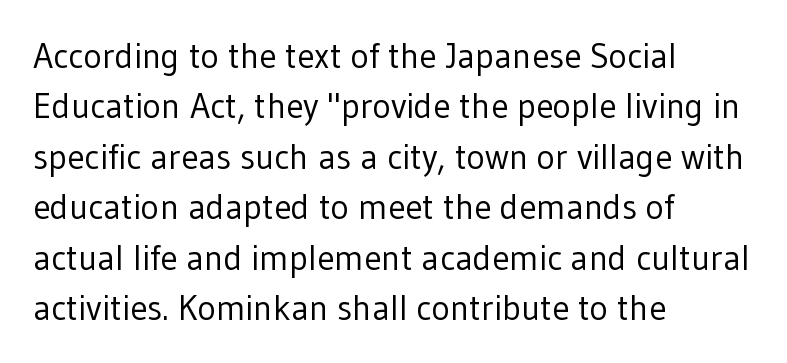
{"serif": "no", "italic": "no", "bold": "no", "weight": "regular", "width": "normal", "stroke_contrast": "low", "x_height": "medium", "monospaced": "no", "underline": "no", "align": "left", "line_spacing": "normal", "line_spacing_ratio": 1.44, "letter_spacing": "normal", "letter_spacing_em": 0.0, "glyph_px": 35}
